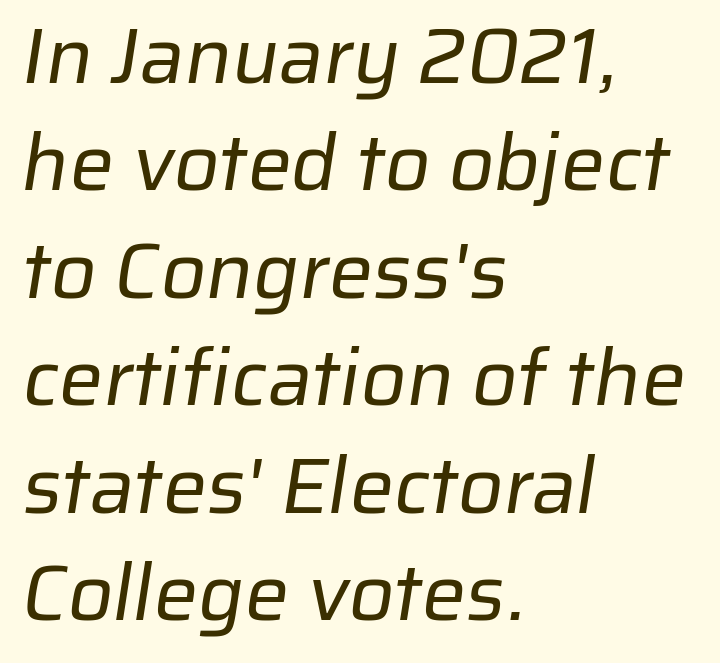
The passage shown is typeset with a sans-serif family. Students, observe: this is what conventionally led text looks like. You could not count columns in this text — the font is proportionally spaced. The passage shown has conventional tracking throughout. The ragged edge is on the right, which tells us the setting is flush left. A bare baseline throughout the passage.
